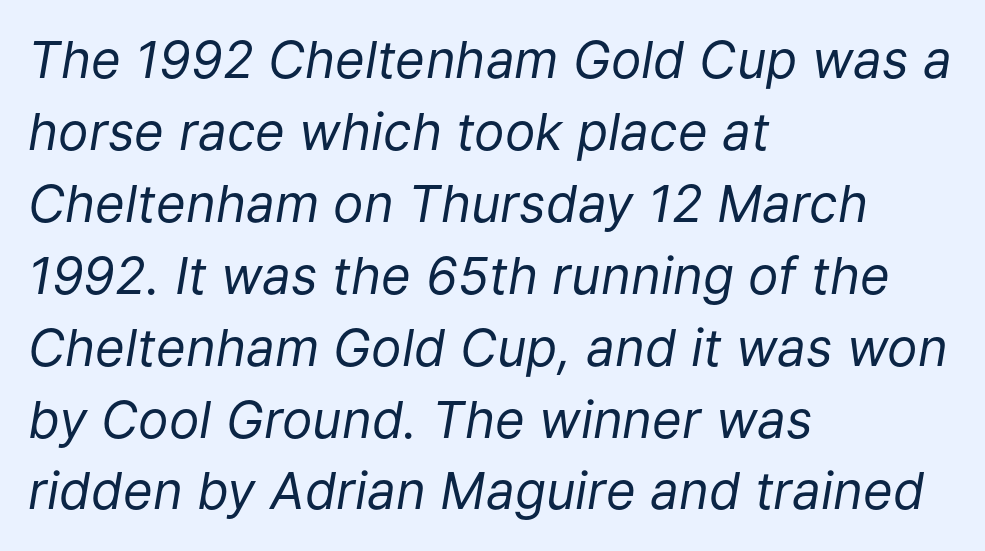
The image shows 51 px regular-weight type, italic (leaning right); set left-aligned, normal line spacing (1.41x), normal letter spacing, not underlined; low stroke contrast and a medium x-height.
